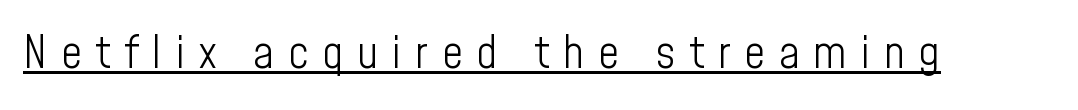
Q: Is the text bold? A: No.
Q: Is the text italic (slanted)? A: No, it is upright.
Q: Is the typeface a serif or a sans-serif typeface? A: Sans-serif.
Q: Is the text underlined? A: Yes.
Q: Is the spacing between letters normal or unusually wide? A: Unusually wide.
Q: Width (condensed, normal, or wide)? A: Condensed.
Q: Stroke contrast? A: Low.
Q: x-height? A: Medium.
Q: Monospaced? A: No.
